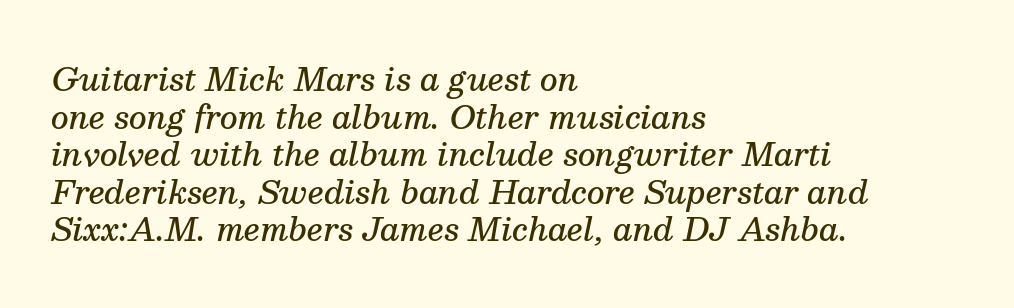
The image shows 31 px semibold serif type, italic (leaning right); set left-aligned, line spacing 1.21x, normal letter spacing, not underlined; medium stroke contrast and a medium x-height.
